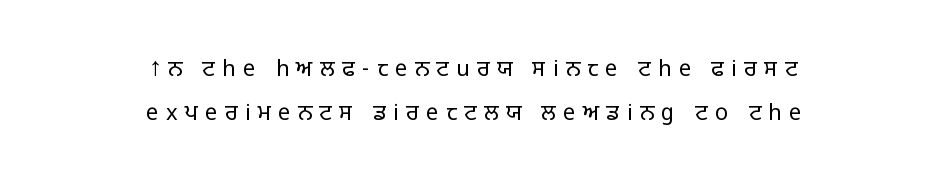
The image shows 22 px text type, upright; set centered, loose line spacing (1.98x), unusually wide letter spacing (+0.33 em), not underlined.
